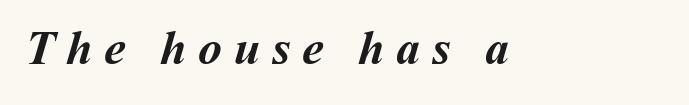
{"bold": "yes", "weight": "semibold", "width": "normal", "stroke_contrast": "medium", "x_height": "medium", "monospaced": "no", "underline": "no", "letter_spacing": "wide", "letter_spacing_em": 0.24, "glyph_px": 48}
